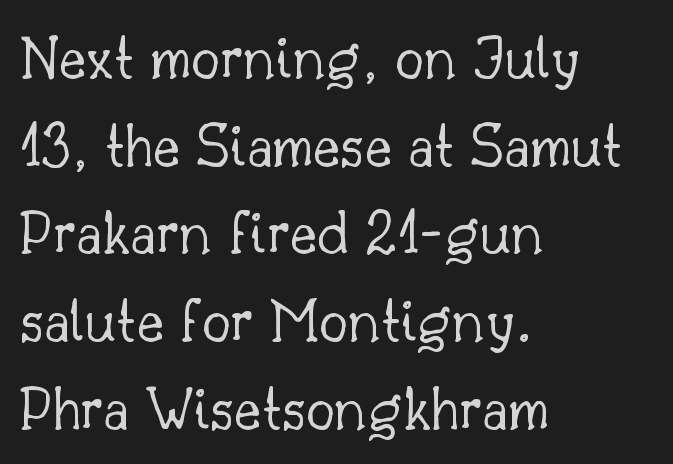
The line-height multiplier appears to be the usual default. No letter is thick-stroked: the sample isn't bold. The face used here is proportionally spaced, like ordinary book or web type. Is there any slant? The stems are plumb.
